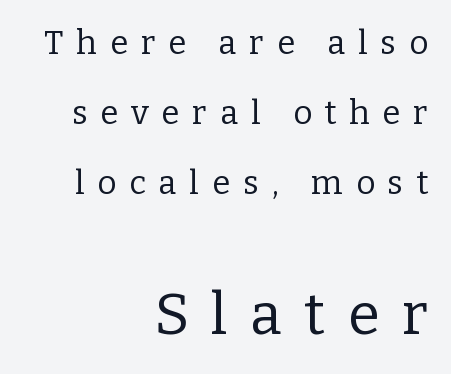
{"serif": "yes", "italic": "no", "bold": "no", "weight": "regular", "width": "normal", "stroke_contrast": "low", "x_height": "medium", "monospaced": "no", "underline": "no", "align": "right", "line_spacing": "loose", "line_spacing_ratio": 2.12, "letter_spacing": "wide", "letter_spacing_em": 0.39, "larger_block": "second", "size_ratio": 1.76, "glyph_px": 58}
